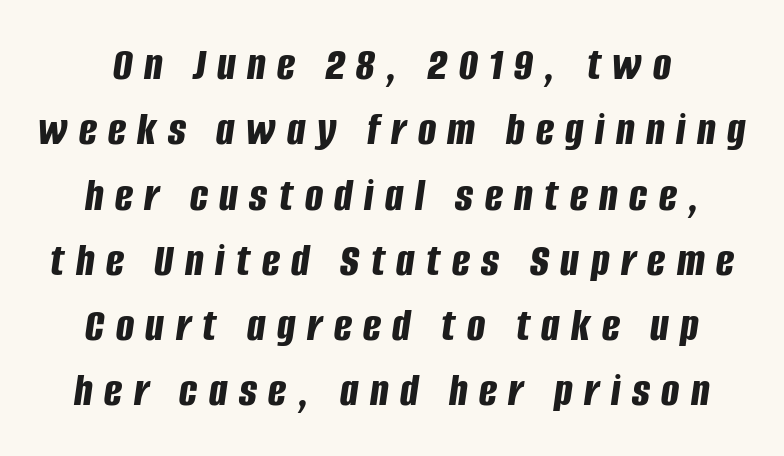
{"italic": "yes", "lean": "right", "slant_degrees": 8, "bold": "yes", "weight": "bold", "width": "condensed", "stroke_contrast": "low", "x_height": "large", "monospaced": "no", "underline": "no", "line_spacing": "normal", "line_spacing_ratio": 1.36, "letter_spacing": "wide", "letter_spacing_em": 0.24, "glyph_px": 48}
